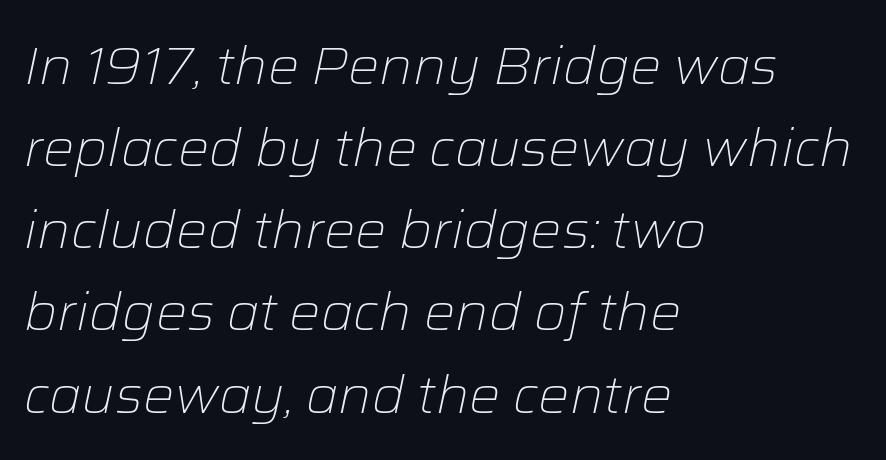
The image shows 52 px light type, italic (leaning right); set left-aligned, normal line spacing (1.58x), normal letter spacing, not underlined; low stroke contrast and a medium x-height.
